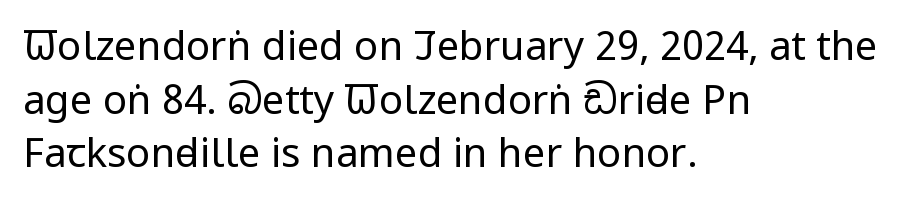
{"serif": "no", "italic": "no", "bold": "no", "weight": "regular", "width": "condensed", "stroke_contrast": "low", "x_height": "large", "monospaced": "no", "underline": "no", "align": "left", "line_spacing": "normal", "line_spacing_ratio": 1.34, "letter_spacing": "normal", "letter_spacing_em": 0.0, "glyph_px": 40}
